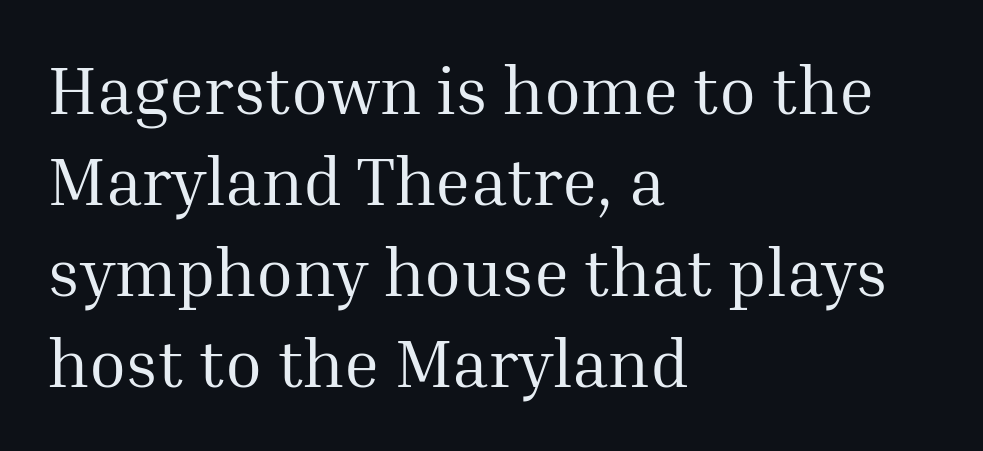
{"serif": "yes", "italic": "no", "bold": "no", "weight": "regular", "width": "normal", "stroke_contrast": "medium", "x_height": "medium", "monospaced": "no", "underline": "no", "align": "left", "line_spacing": "normal", "line_spacing_ratio": 1.36, "letter_spacing": "normal", "letter_spacing_em": 0.0, "glyph_px": 67}
